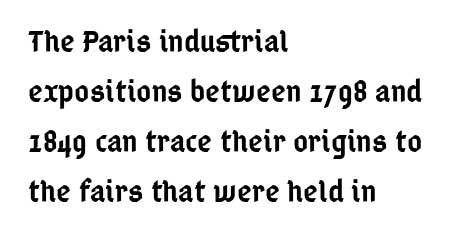
{"serif": "no", "italic": "no", "bold": "semi", "weight": "semibold", "width": "condensed", "stroke_contrast": "low", "x_height": "medium", "monospaced": "no", "underline": "no", "align": "left", "line_spacing": "normal", "line_spacing_ratio": 1.56, "letter_spacing": "normal", "letter_spacing_em": 0.0, "glyph_px": 32}
